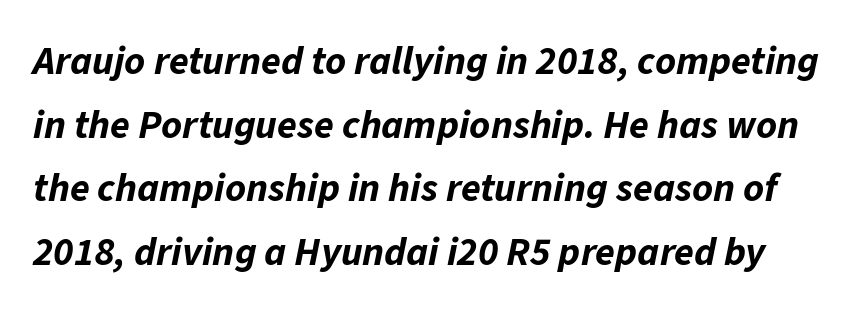
The image shows 40 px bold type, italic (leaning right); set normal line spacing (1.59x), normal letter spacing, not underlined; low stroke contrast and a medium x-height.
